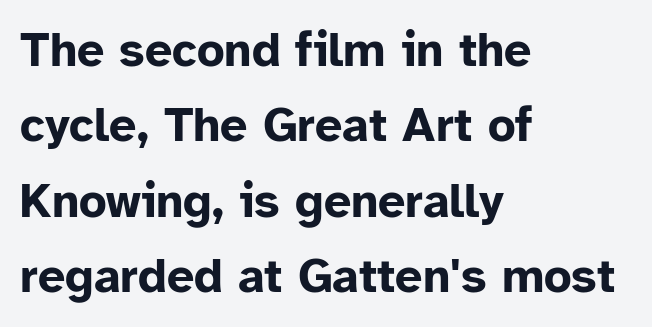
{"serif": "no", "italic": "no", "bold": "yes", "weight": "bold", "width": "normal", "stroke_contrast": "low", "x_height": "medium", "monospaced": "no", "underline": "no", "align": "left", "line_spacing": "normal", "line_spacing_ratio": 1.57, "letter_spacing": "normal", "letter_spacing_em": 0.0, "glyph_px": 48}
